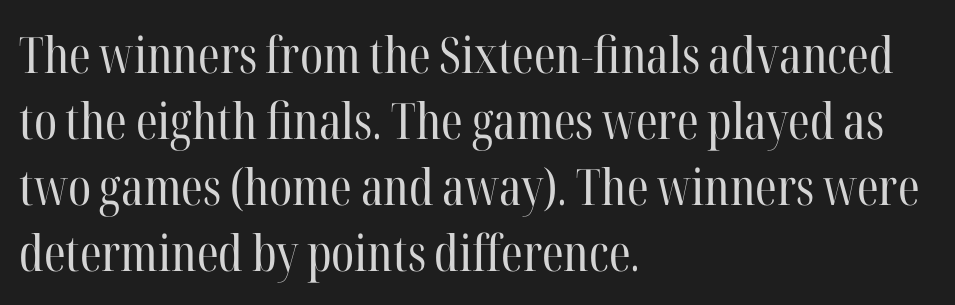
{"serif": "yes", "italic": "no", "bold": "no", "weight": "regular", "width": "condensed", "stroke_contrast": "high", "x_height": "medium", "monospaced": "no", "underline": "no", "align": "left", "line_spacing": "normal", "line_spacing_ratio": 1.32, "letter_spacing": "normal", "letter_spacing_em": 0.0, "glyph_px": 50}
